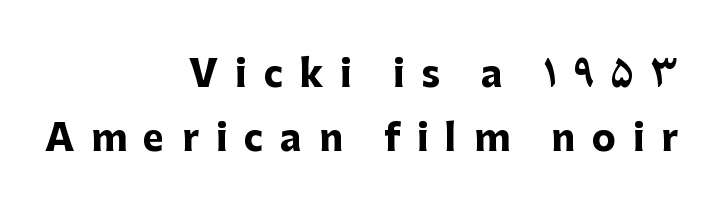
{"serif": "no", "italic": "no", "bold": "yes", "weight": "heavy", "width": "normal", "stroke_contrast": "low", "x_height": "medium", "monospaced": "no", "underline": "no", "align": "right", "line_spacing_ratio": 1.77, "letter_spacing": "wide", "letter_spacing_em": 0.47, "glyph_px": 36}
